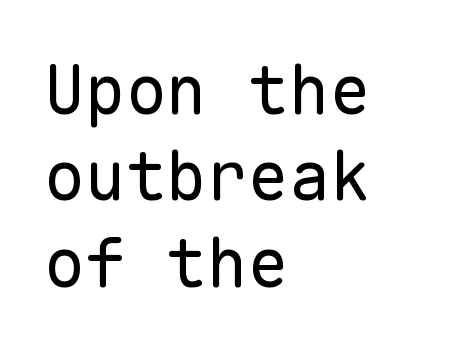
The image shows 68 px regular-weight sans-serif type, upright, monospaced; set left-aligned, normal line spacing (1.27x), normal letter spacing, not underlined; low stroke contrast and a medium x-height.
